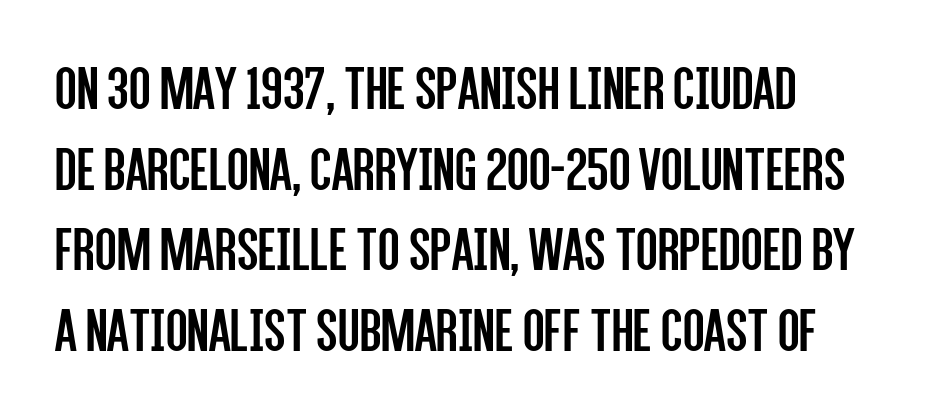
The image shows 63 px regular-weight, condensed sans-serif type, upright; set normal line spacing (1.28x), normal letter spacing, not underlined; low stroke contrast and a large x-height.
